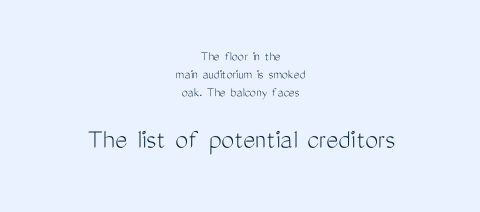
Q: Is the text bold? A: No.
Q: Is the text italic (slanted)? A: No, it is upright.
Q: Is the typeface a serif or a sans-serif typeface? A: Sans-serif.
Q: Is the text underlined? A: No.
Q: How is the paragraph aligned? A: Centered.
Q: Is the spacing between letters normal or unusually wide? A: Normal.
Q: Is the spacing between lines tight, normal or loose? A: Normal.
Q: Which block of text is set in a larger size, the first (top) or the second (bottom)? A: The second (bottom) one.
Q: Width (condensed, normal, or wide)? A: Condensed.
Q: Stroke contrast? A: Medium.
Q: x-height? A: Medium.
Q: Monospaced? A: No.
